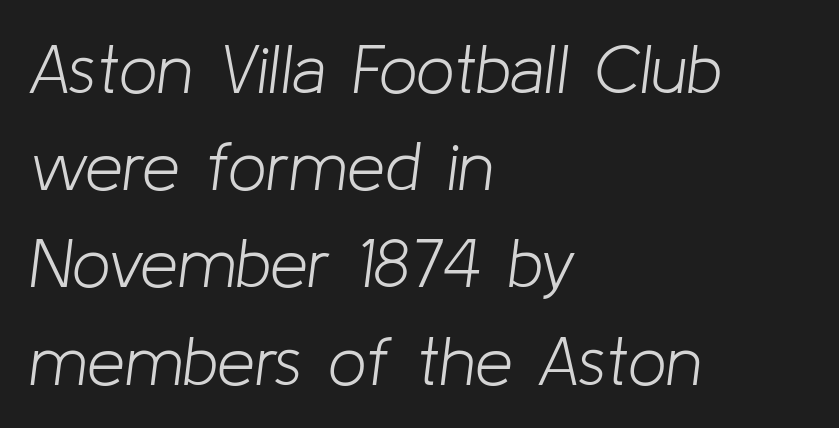
The image shows 68 px light type, italic (leaning right); set left-aligned, normal line spacing (1.43x), normal letter spacing, not underlined; low stroke contrast and a medium x-height.
